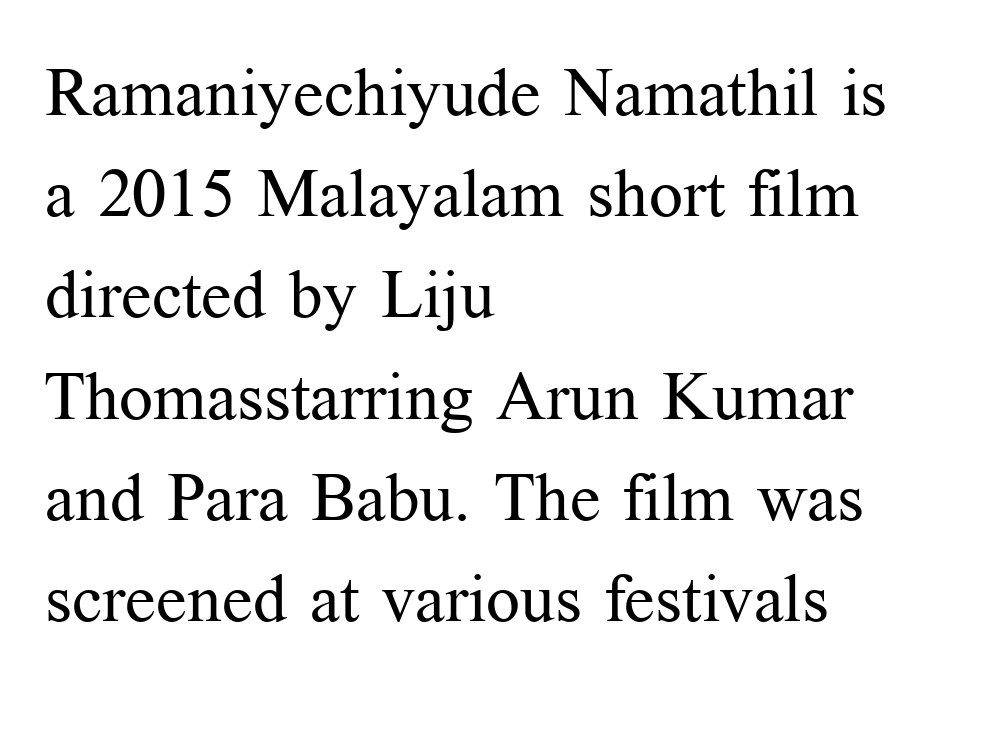
{"serif": "yes", "italic": "no", "bold": "no", "weight": "regular", "width": "normal", "stroke_contrast": "medium", "x_height": "medium", "monospaced": "no", "underline": "no", "align": "left", "line_spacing": "normal", "line_spacing_ratio": 1.51, "letter_spacing": "normal", "letter_spacing_em": 0.0, "glyph_px": 67}
